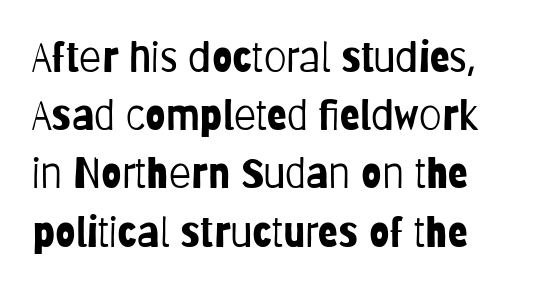
Serif or sans? Sans — the stroke terminals are bare. Rendered with straight, roman letterforms. Honestly, the letter spacing is just normal — you wouldn't notice it. Think of a printed novel: that variable character pitch is what you see here. A light-to-regular cut is what we see here.
